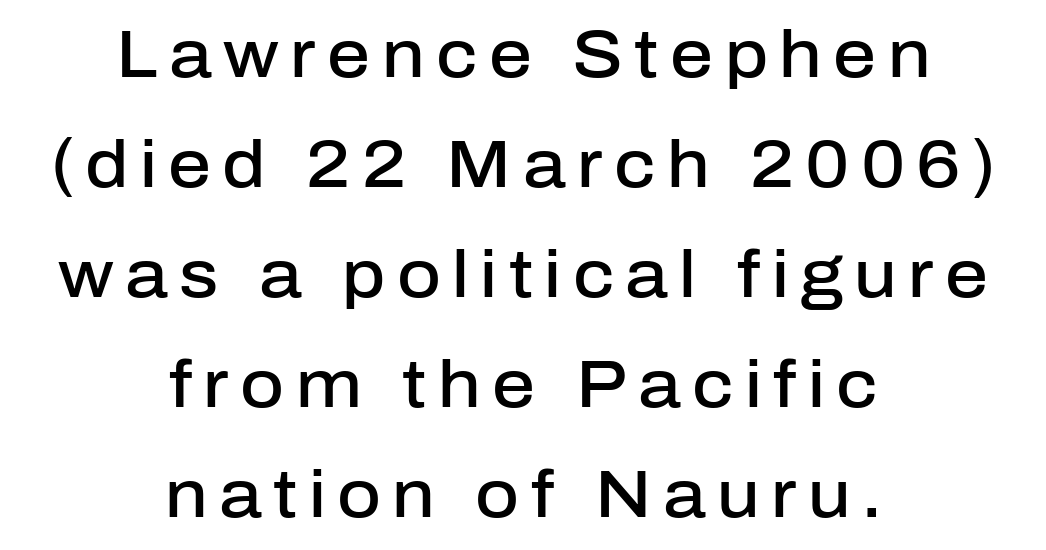
The font's upright variant was chosen for this text. Rows of type keep a routine distance in the vertical direction. The rendering uses a semibold face; strokes are thickened but not to full bold. Type without underlining. The text was rendered using a sans face with plain stroke endings. Each line is balanced around a shared central axis.
